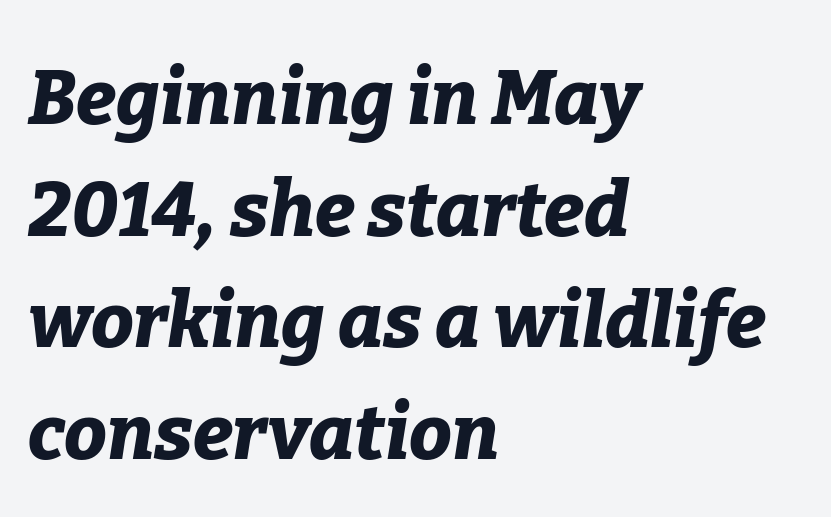
Inter-character spacing is left at the font's built-in metrics. This sample has the flowing, uneven cadence of proportional lettering. The font's italic variant was chosen for this text. These lines stack with their left ends in a neat column. The rows are spaced the way most documents space them.
